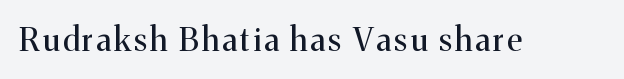
Letters have the restrained weight of plain body copy at most. Descenders are the only things crossing below the line. Rendered with straight, roman letterforms. Here the designer chose a conventional face with non-uniform glyph widths. The text was rendered using a seriffed face with decorative stroke endings.
